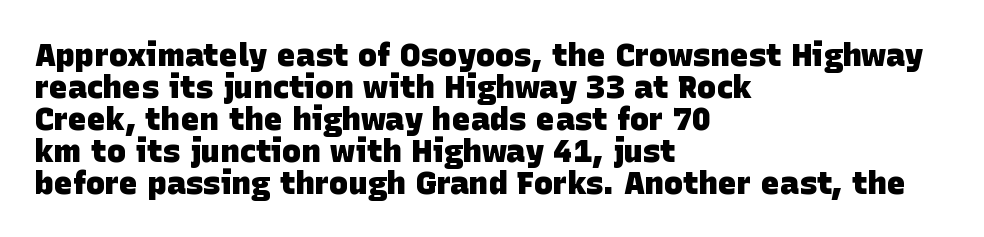
Q: Is the text bold? A: Yes.
Q: Is the typeface a serif or a sans-serif typeface? A: Sans-serif.
Q: Is the text underlined? A: No.
Q: How is the paragraph aligned? A: Left-aligned.
Q: Is the spacing between letters normal or unusually wide? A: Normal.
Q: Is the spacing between lines tight, normal or loose? A: Tight.
Q: Width (condensed, normal, or wide)? A: Normal.
Q: Stroke contrast? A: Low.
Q: x-height? A: Large.
Q: Monospaced? A: No.
